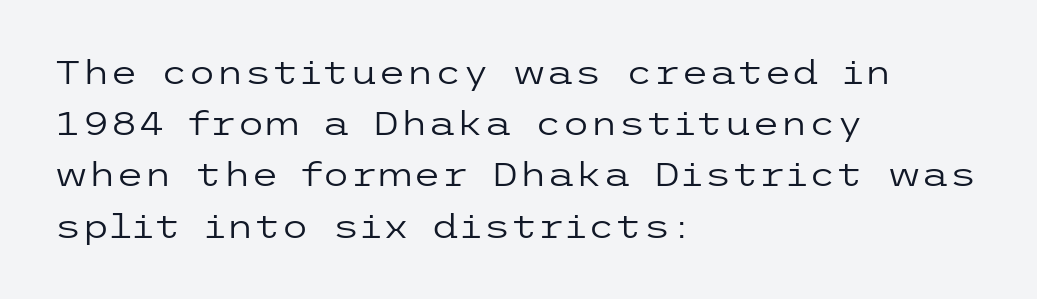
The image shows 32 px regular-weight, wide sans-serif type, upright; set left-aligned, normal line spacing (1.6x), normal letter spacing, not underlined; low stroke contrast and a medium x-height.
